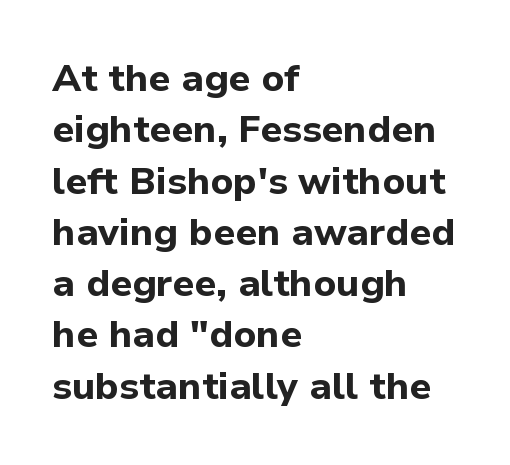
The image shows 38 px bold sans-serif type, upright; set left-aligned, normal line spacing (1.35x), normal letter spacing, not underlined; low stroke contrast and a medium x-height.
